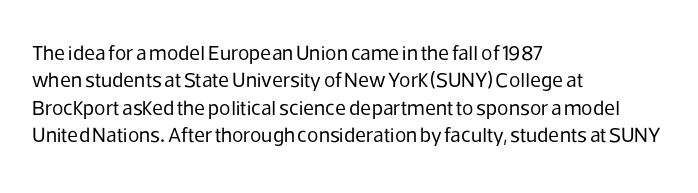
{"italic": "no", "bold": "no", "underline": "no", "align": "left", "line_spacing": "normal", "line_spacing_ratio": 1.3, "letter_spacing": "normal", "letter_spacing_em": 0.0, "glyph_px": 21}
